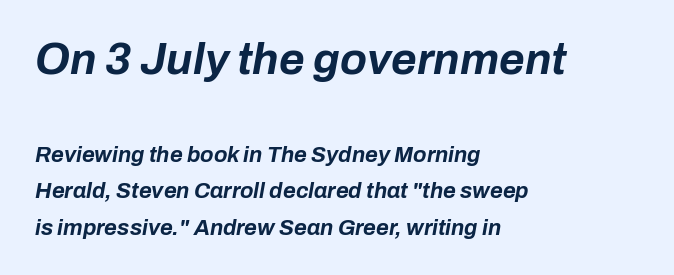
Typesetter's note — upper block bumped up in size, lower block left smaller. This sample has the flowing, uneven cadence of proportional lettering. This rendering uses left alignment, leaving the right contour irregular. The tracking reads as untouched default to a designer's eye. The zone under the glyphs is completely vacant.
